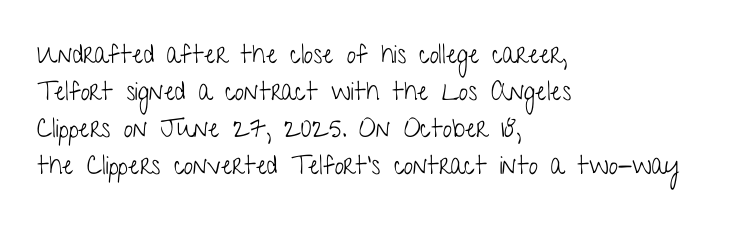
Rule under the text: the space is simply empty. The tracking reads as untouched default to a designer's eye. Compared with a typical body face, this is equally light or lighter still. A student would call this left alignment; a typographer would say flush left, rag right. The rows are spaced the way most documents space them.
